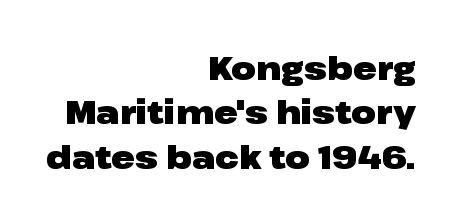
Q: Is the text bold? A: Yes.
Q: Is the text italic (slanted)? A: No, it is upright.
Q: Is the typeface a serif or a sans-serif typeface? A: Sans-serif.
Q: Is the text underlined? A: No.
Q: How is the paragraph aligned? A: Right-aligned.
Q: Is the spacing between letters normal or unusually wide? A: Normal.
Q: Is the spacing between lines tight, normal or loose? A: Normal.
Q: Width (condensed, normal, or wide)? A: Wide.
Q: Stroke contrast? A: Low.
Q: x-height? A: Medium.
Q: Monospaced? A: No.
